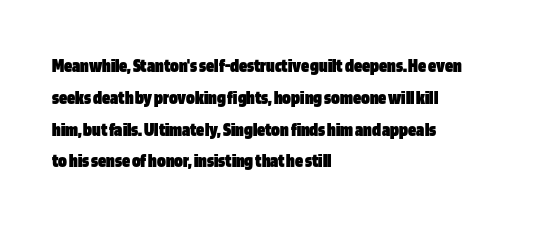
Upright lettering throughout. The foot of each line stays bare and open. Line spacing here is normal. The letters sit at their default tracking, neither squeezed nor spread. The setting favours the left margin, as ordinary paragraphs usually do. These words are printed bold, with thick strokes throughout.
